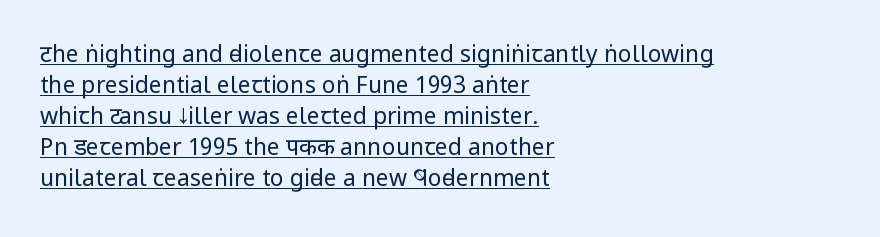
The image shows 23 px text type, upright; set left-aligned, normal line spacing (1.35x), normal letter spacing, underlined.
